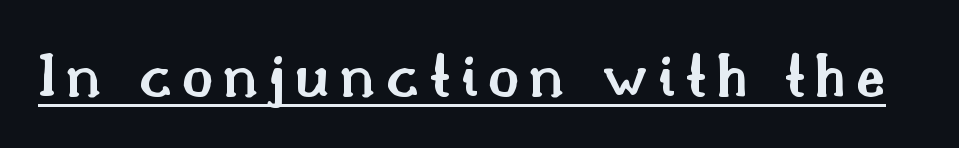
{"serif": "yes", "italic": "no", "bold": "semi", "weight": "semibold", "width": "normal", "stroke_contrast": "medium", "x_height": "small", "monospaced": "no", "underline": "yes", "glyph_px": 64}
